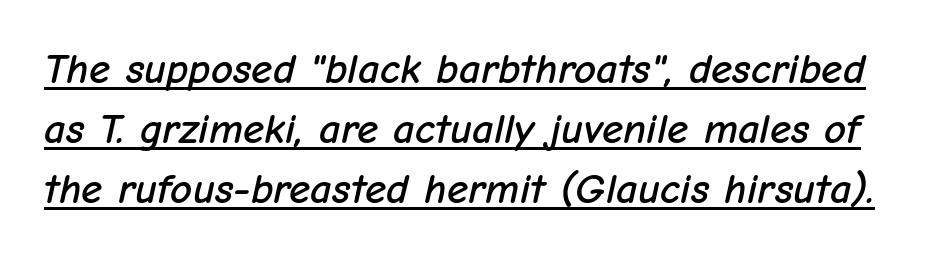
{"italic": "yes", "lean": "right", "slant_degrees": 12, "width": "normal", "stroke_contrast": "low", "x_height": "medium", "monospaced": "no", "underline": "yes", "line_spacing": "normal", "line_spacing_ratio": 1.4, "letter_spacing": "normal", "letter_spacing_em": 0.0, "glyph_px": 43}
